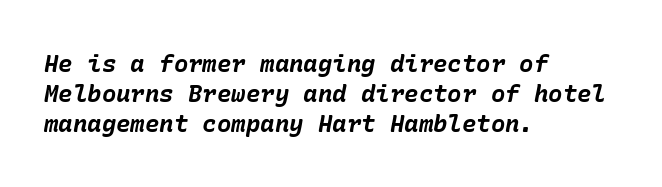
Students, note that the glyphs here touch the page at normal intervals. Does the lettering tilt? It does — this is italic. Descenders hang freely into open space. Leading matches the norm, producing a regular column.
